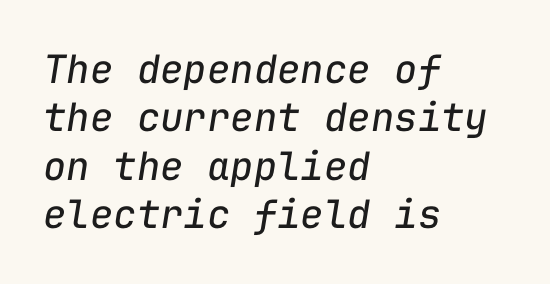
The image shows 39 px regular-weight type, italic (leaning right), monospaced; set left-aligned, line spacing 1.24x, normal letter spacing, not underlined; low stroke contrast and a medium x-height.
